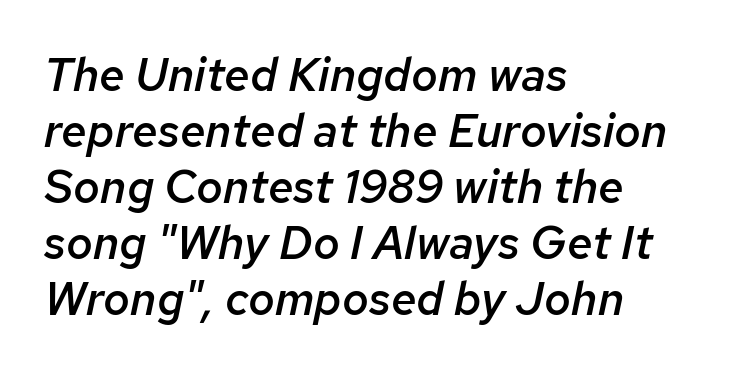
{"italic": "yes", "lean": "right", "slant_degrees": 12, "bold": "semi", "weight": "semibold", "width": "normal", "stroke_contrast": "low", "x_height": "medium", "monospaced": "no", "underline": "no", "align": "left", "line_spacing_ratio": 1.22, "letter_spacing": "normal", "letter_spacing_em": 0.0, "glyph_px": 46}
